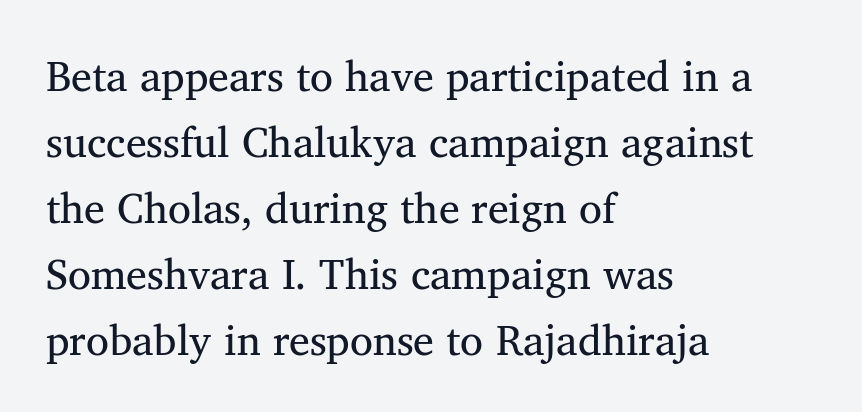
Q: Is the text bold? A: No.
Q: Is the text italic (slanted)? A: No, it is upright.
Q: Is the typeface a serif or a sans-serif typeface? A: Serif.
Q: Is the text underlined? A: No.
Q: How is the paragraph aligned? A: Left-aligned.
Q: Is the spacing between letters normal or unusually wide? A: Normal.
Q: Is the spacing between lines tight, normal or loose? A: Normal.
Q: Width (condensed, normal, or wide)? A: Normal.
Q: Stroke contrast? A: Medium.
Q: x-height? A: Medium.
Q: Monospaced? A: No.
